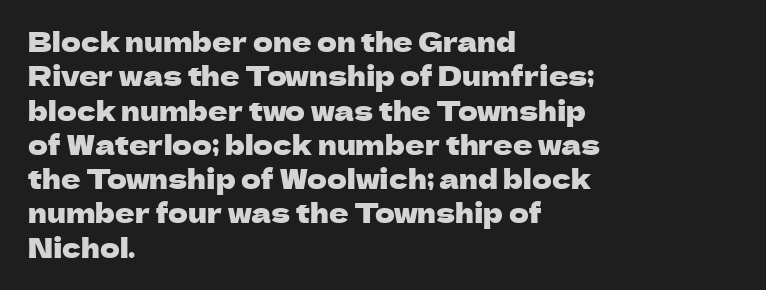
Q: Is the text italic (slanted)? A: No, it is upright.
Q: Is the text underlined? A: No.
Q: How is the paragraph aligned? A: Left-aligned.
Q: Is the spacing between letters normal or unusually wide? A: Normal.
Q: Is the spacing between lines tight, normal or loose? A: Normal.
